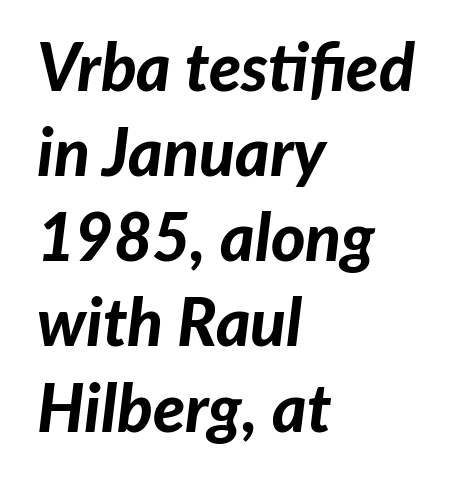
Q: Is the text bold? A: Yes.
Q: Is the text italic (slanted)? A: Yes, it leans right by about 7 degrees.
Q: Is the text underlined? A: No.
Q: How is the paragraph aligned? A: Left-aligned.
Q: Is the spacing between letters normal or unusually wide? A: Normal.
Q: Is the spacing between lines tight, normal or loose? A: Normal.
Q: Width (condensed, normal, or wide)? A: Normal.
Q: Stroke contrast? A: Low.
Q: x-height? A: Medium.
Q: Monospaced? A: No.
